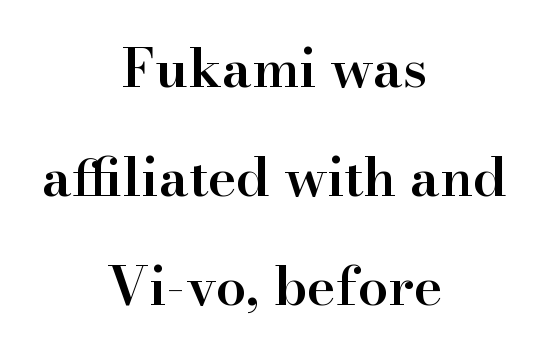
These lines keep a tight, regular rhythm from letter to letter. Any mark beneath the type? The region is blank. Reading down the block, each line starts at a different indent, mirrored at its end. Italic? Not at all — the glyphs are vertical.
